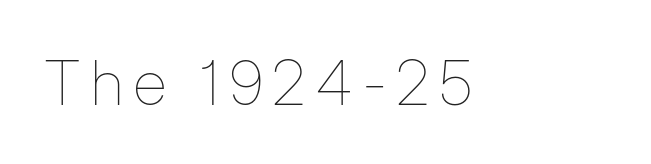
The image shows 62 px thin, condensed type, upright; set not underlined; low stroke contrast and a medium x-height.
